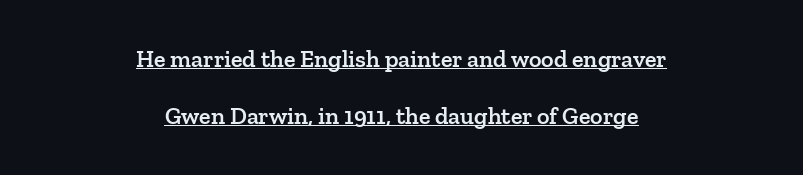
{"italic": "no", "bold": "semi", "underline": "yes", "align": "center", "line_spacing": "loose", "line_spacing_ratio": 2.37, "letter_spacing": "normal", "letter_spacing_em": 0.0, "glyph_px": 24}
